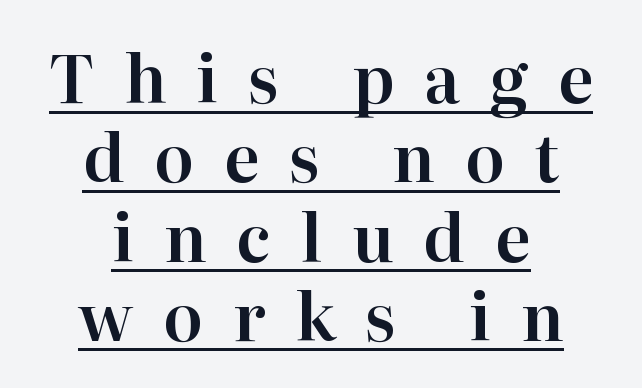
{"serif": "yes", "italic": "no", "width": "normal", "stroke_contrast": "high", "x_height": "medium", "monospaced": "no", "underline": "yes", "align": "center", "line_spacing_ratio": 1.22, "letter_spacing": "wide", "letter_spacing_em": 0.46, "glyph_px": 65}
